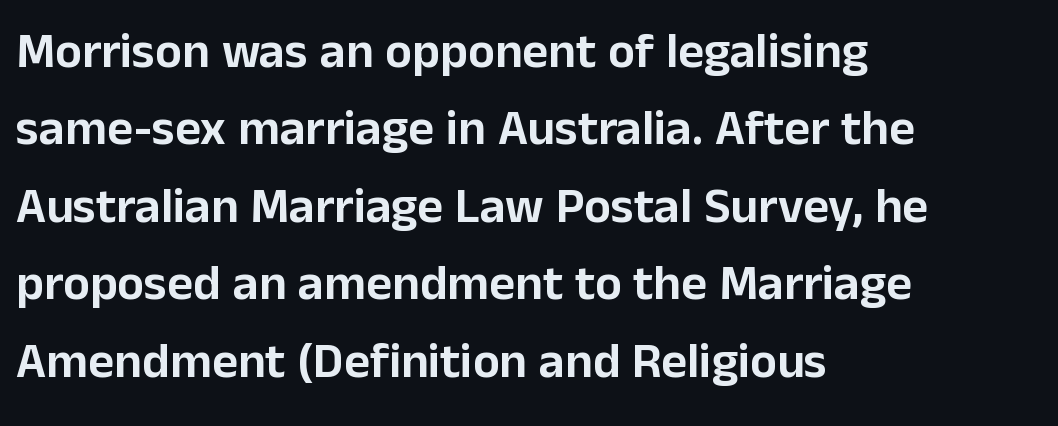
The image shows 50 px sans-serif type, upright; set left-aligned, normal line spacing (1.55x), normal letter spacing, not underlined; low stroke contrast and a medium x-height.
